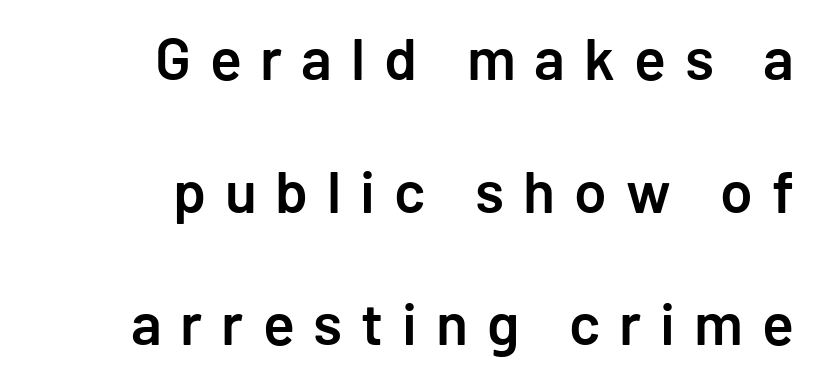
Q: Is the text bold? A: Semi-bold.
Q: Is the text italic (slanted)? A: No, it is upright.
Q: Is the typeface a serif or a sans-serif typeface? A: Sans-serif.
Q: Is the text underlined? A: No.
Q: How is the paragraph aligned? A: Right-aligned.
Q: Is the spacing between letters normal or unusually wide? A: Unusually wide.
Q: Is the spacing between lines tight, normal or loose? A: Loose.
Q: Width (condensed, normal, or wide)? A: Normal.
Q: Stroke contrast? A: Low.
Q: x-height? A: Medium.
